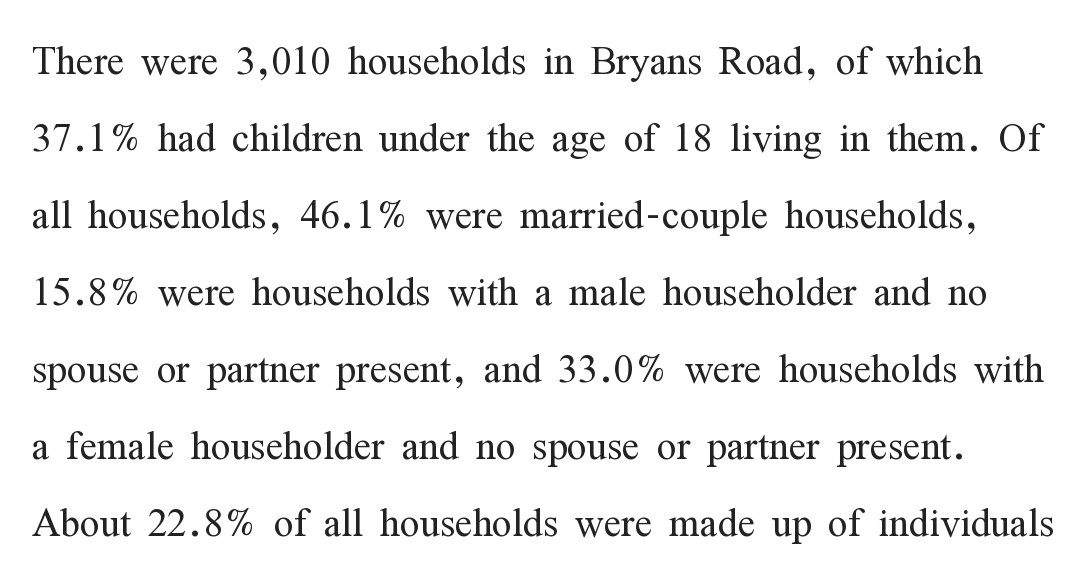
The specimen reads as upright at a glance. Observe the ordinary spacing: letters are neighbours, not strangers. Each letter keeps its own natural width here, so spacing adapts to shape. The lines sit at an ordinary, default distance from one another. Plain, unruled lines of type.
